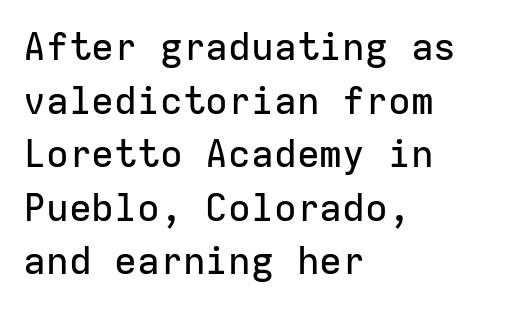
Q: Is the text italic (slanted)? A: No, it is upright.
Q: Is the typeface a serif or a sans-serif typeface? A: Sans-serif.
Q: Is the text underlined? A: No.
Q: How is the paragraph aligned? A: Left-aligned.
Q: Is the spacing between letters normal or unusually wide? A: Normal.
Q: Is the spacing between lines tight, normal or loose? A: Normal.
Q: Width (condensed, normal, or wide)? A: Normal.
Q: Stroke contrast? A: Low.
Q: x-height? A: Medium.
Q: Monospaced? A: Yes.
